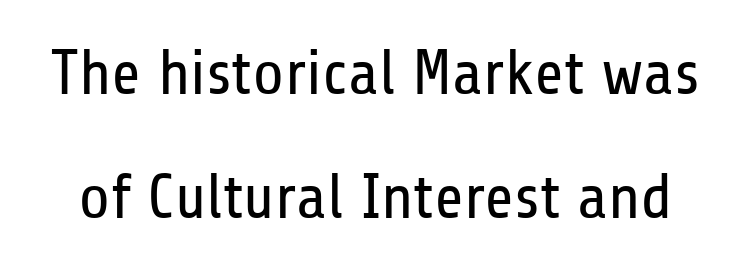
The image shows 64 px regular-weight, condensed sans-serif type, upright; set loose line spacing (1.94x), normal letter spacing, not underlined; low stroke contrast and a medium x-height.
